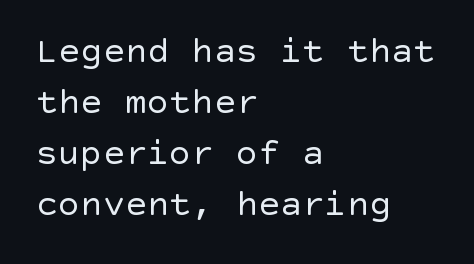
Q: Is the text bold? A: No.
Q: Is the text italic (slanted)? A: No, it is upright.
Q: Is the typeface a serif or a sans-serif typeface? A: Sans-serif.
Q: Is the text underlined? A: No.
Q: How is the paragraph aligned? A: Left-aligned.
Q: Is the spacing between letters normal or unusually wide? A: Normal.
Q: Is the spacing between lines tight, normal or loose? A: Normal.
Q: Width (condensed, normal, or wide)? A: Normal.
Q: x-height? A: Large.
